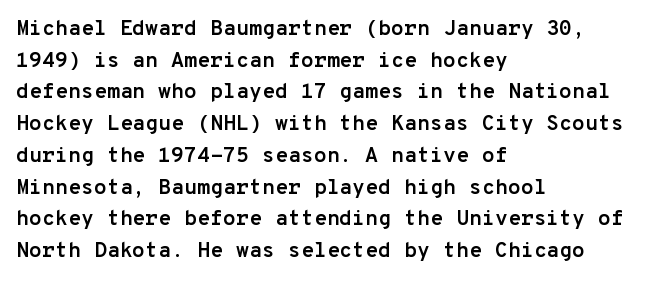
Q: Is the text bold? A: Yes.
Q: Is the text italic (slanted)? A: No, it is upright.
Q: Is the text underlined? A: No.
Q: How is the paragraph aligned? A: Left-aligned.
Q: Is the spacing between letters normal or unusually wide? A: Normal.
Q: Is the spacing between lines tight, normal or loose? A: Normal.
